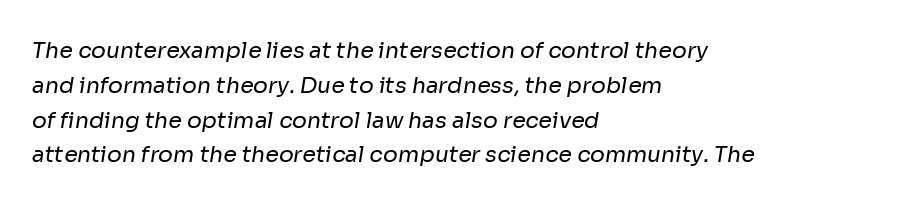
The image shows 22 px text type; set left-aligned, normal line spacing (1.58x), normal letter spacing, not underlined.
